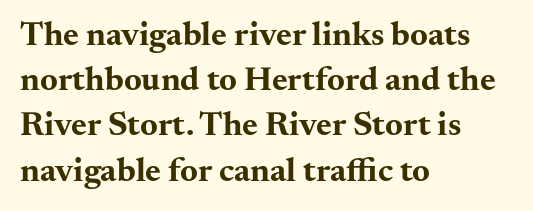
Serifs: yes, visible at the terminals of the letterforms. Posture: vertical. The leading is moderate, giving the passage an even texture. Does extra space separate the letters? No, they use regular spacing. The glyphs are unaccompanied by any horizontal stroke below them.
